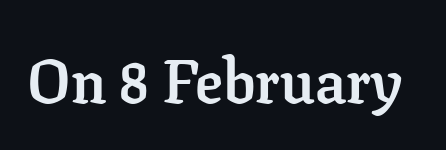
Q: Is the text bold? A: Yes.
Q: Is the text italic (slanted)? A: No, it is upright.
Q: Is the typeface a serif or a sans-serif typeface? A: Serif.
Q: Is the text underlined? A: No.
Q: Is the spacing between letters normal or unusually wide? A: Normal.
Q: Width (condensed, normal, or wide)? A: Normal.
Q: Stroke contrast? A: Low.
Q: x-height? A: Medium.
Q: Monospaced? A: No.
